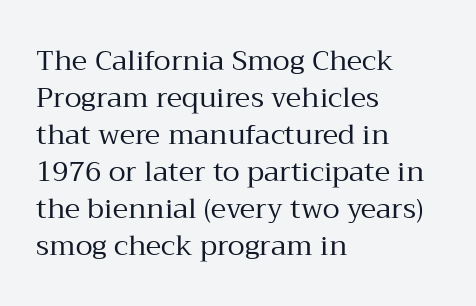
The image shows 28 px regular-weight serif type, upright; set left-aligned, normal line spacing (1.32x), normal letter spacing, not underlined; medium stroke contrast and a medium x-height.
